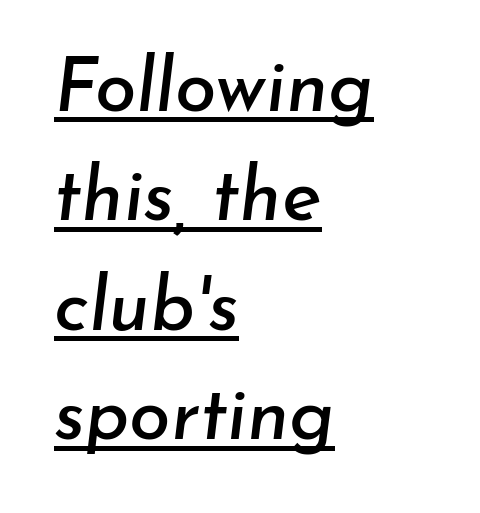
The image shows 75 px text type, italic (leaning right); set left-aligned, normal line spacing (1.46x), normal letter spacing, underlined; low stroke contrast and a small x-height.
